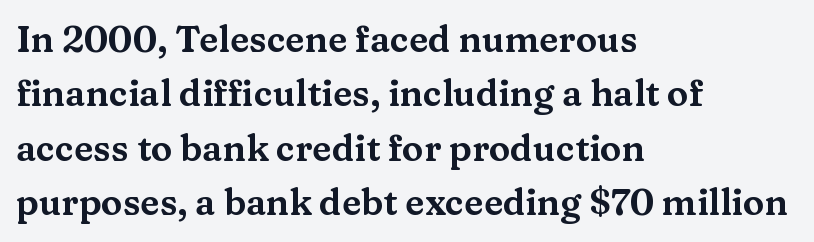
Letters rest on an invisible, unmarked baseline. The leading is moderate, giving the passage an even texture. Yep, those are serifs on the letters. Leftover space on each line is placed entirely after the last word. Tracking here is standard; glyphs follow each other at the usual distance. Note the varied advance widths — an 'i' is clearly narrower than an 'm'.
